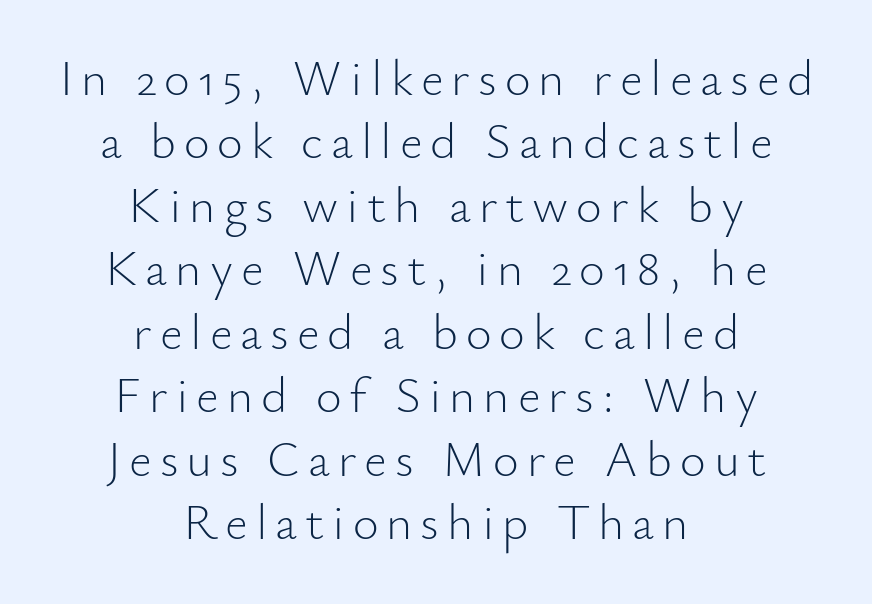
The image shows 50 px light sans-serif type, upright; set centered, normal line spacing (1.27x), not underlined; low stroke contrast and a small x-height.
